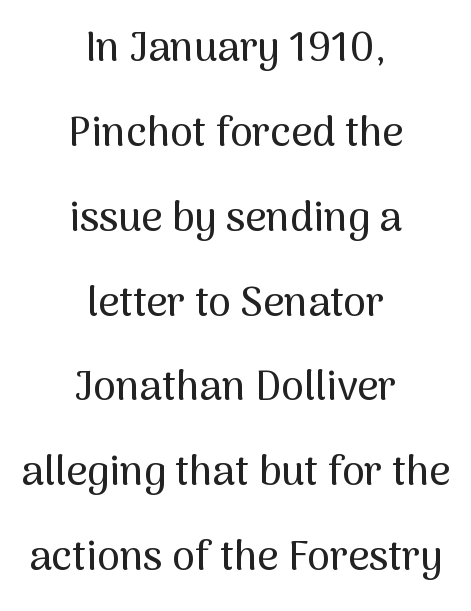
{"serif": "no", "italic": "no", "width": "normal", "stroke_contrast": "medium", "x_height": "medium", "monospaced": "no", "underline": "no", "align": "center", "line_spacing": "loose", "line_spacing_ratio": 2.07, "letter_spacing": "normal", "letter_spacing_em": 0.0, "glyph_px": 41}
